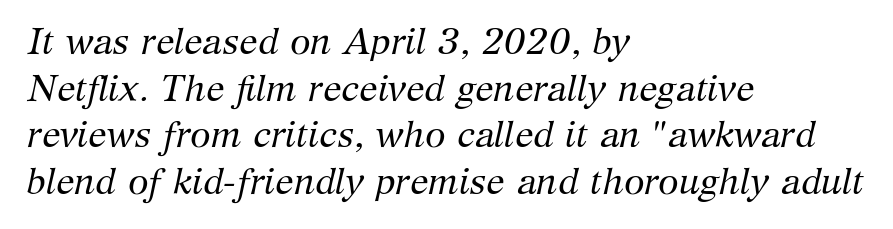
The image shows 37 px regular-weight serif type, italic (leaning right); set left-aligned, normal line spacing (1.26x), normal letter spacing, not underlined; medium stroke contrast and a medium x-height.
